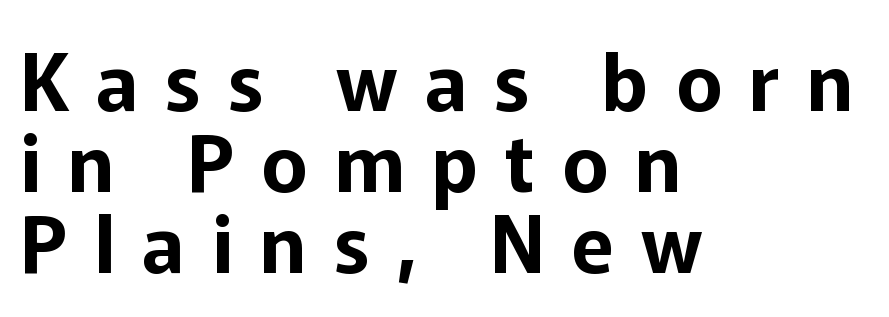
{"serif": "no", "italic": "no", "width": "normal", "stroke_contrast": "low", "x_height": "medium", "monospaced": "no", "underline": "no", "align": "left", "line_spacing": "tight", "line_spacing_ratio": 1.04, "letter_spacing": "wide", "letter_spacing_em": 0.35, "glyph_px": 78}
